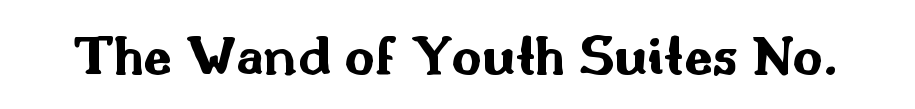
Rendered with straight, roman letterforms. The font family rendered here belongs to the sans-serif group. Strokes here are thick enough to call this a true bold. Note the varied advance widths — an 'i' is clearly narrower than an 'm'.
